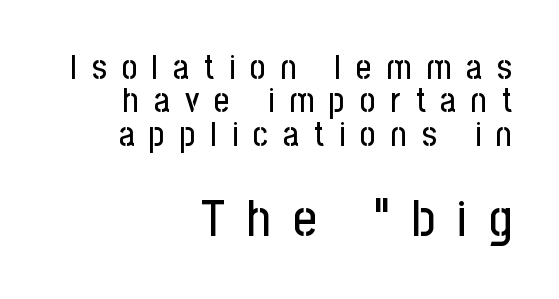
{"serif": "no", "italic": "no", "width": "condensed", "stroke_contrast": "low", "x_height": "medium", "monospaced": "no", "underline": "no", "align": "right", "line_spacing": "tight", "line_spacing_ratio": 0.98, "letter_spacing": "wide", "letter_spacing_em": 0.44, "larger_block": "second", "size_ratio": 1.5, "glyph_px": 51}
